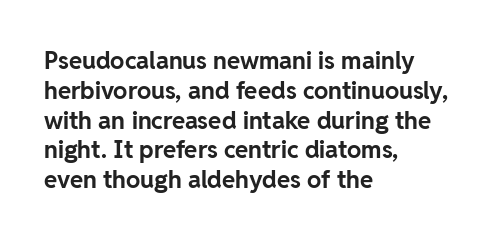
{"italic": "no", "bold": "yes", "underline": "no", "align": "left", "line_spacing_ratio": 1.24, "letter_spacing": "normal", "letter_spacing_em": 0.0, "glyph_px": 24}
